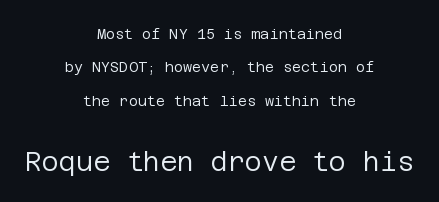
These lines stand farther apart than default settings would place them. Check the space under the baseline: it is left empty. Notice how the passage keeps no hard edge, just a central spine. The gaps between neighbouring characters are ordinary and unremarkable. Weight: not bold — regular or lighter.
